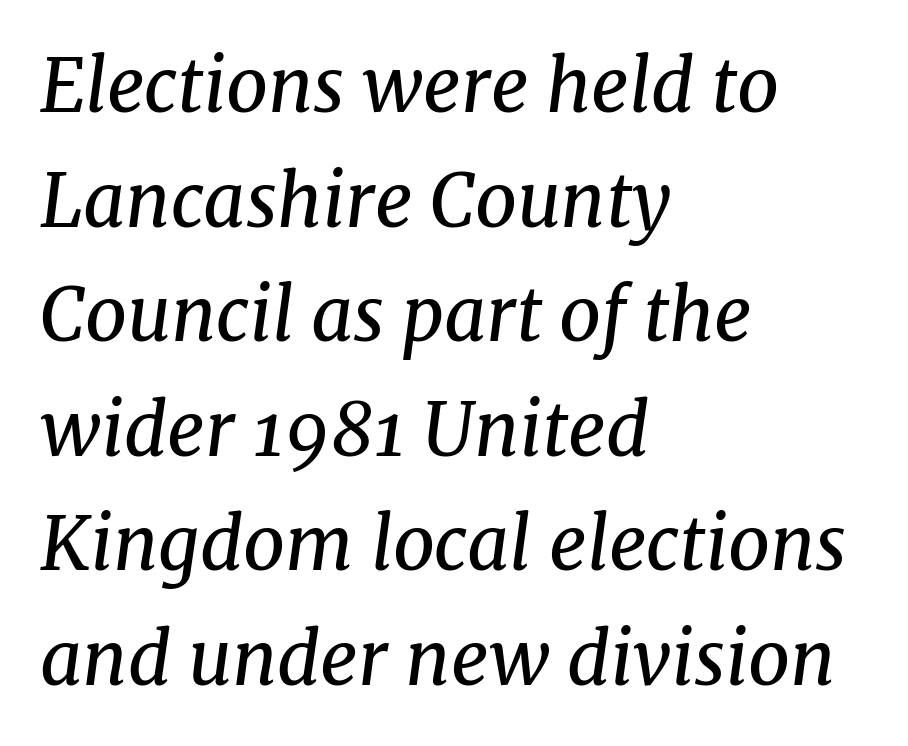
The image shows 73 px regular-weight serif type, italic (leaning right); set left-aligned, normal line spacing (1.57x), normal letter spacing, not underlined; medium stroke contrast and a medium x-height.
